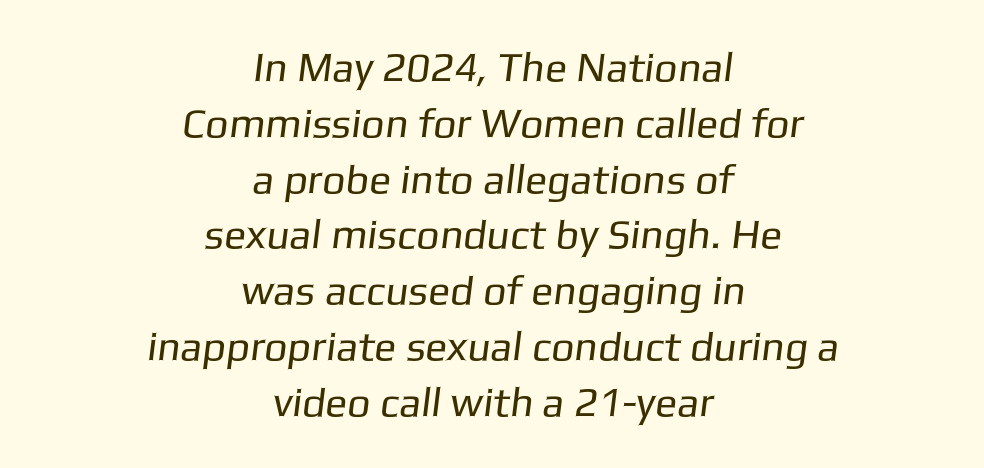
{"serif": "no", "bold": "no", "weight": "regular", "width": "normal", "stroke_contrast": "low", "x_height": "medium", "monospaced": "no", "underline": "no", "align": "center", "line_spacing": "normal", "line_spacing_ratio": 1.36, "letter_spacing": "normal", "letter_spacing_em": 0.0, "glyph_px": 41}
